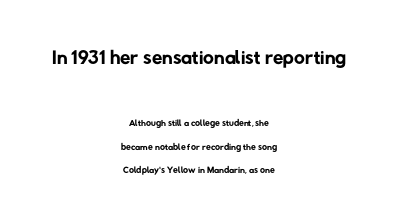
The image shows 30 px regular-weight sans-serif type; set centered, normal line spacing (1.68x), normal letter spacing, not underlined; the first (top) block is 2.14x larger; low stroke contrast and a medium x-height.
